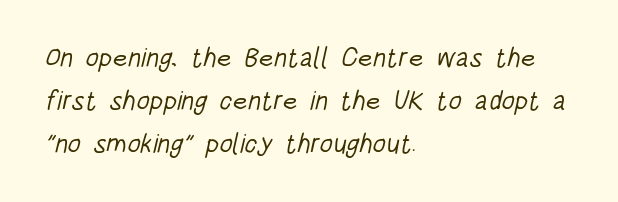
The image shows 27 px text type; set left-aligned, normal line spacing (1.59x), normal letter spacing, not underlined.
